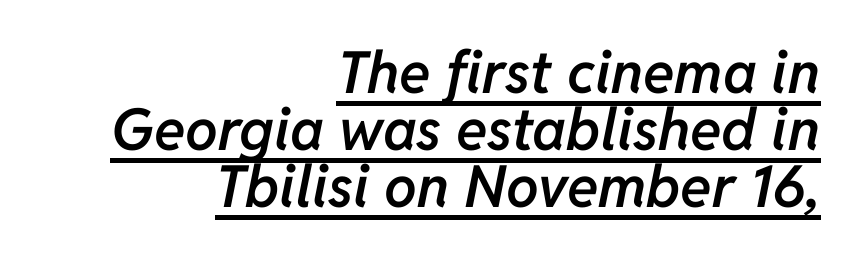
Q: Is the text bold? A: Semi-bold.
Q: Is the text italic (slanted)? A: Yes, it leans right by about 11 degrees.
Q: Is the text underlined? A: Yes.
Q: How is the paragraph aligned? A: Right-aligned.
Q: Is the spacing between letters normal or unusually wide? A: Normal.
Q: Is the spacing between lines tight, normal or loose? A: Tight.
Q: Width (condensed, normal, or wide)? A: Normal.
Q: Stroke contrast? A: Low.
Q: x-height? A: Medium.
Q: Monospaced? A: No.
